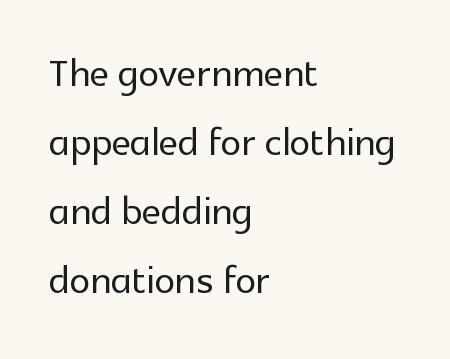
{"serif": "no", "italic": "no", "width": "normal", "x_height": "medium", "monospaced": "no", "underline": "no", "align": "left", "line_spacing": "normal", "line_spacing_ratio": 1.33, "letter_spacing": "normal", "letter_spacing_em": 0.0, "glyph_px": 52}
